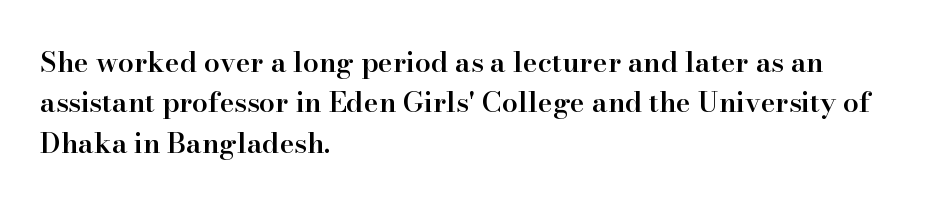
The image shows 28 px semibold serif type, upright; set left-aligned, normal line spacing (1.44x), normal letter spacing, not underlined; high stroke contrast and a small x-height.
